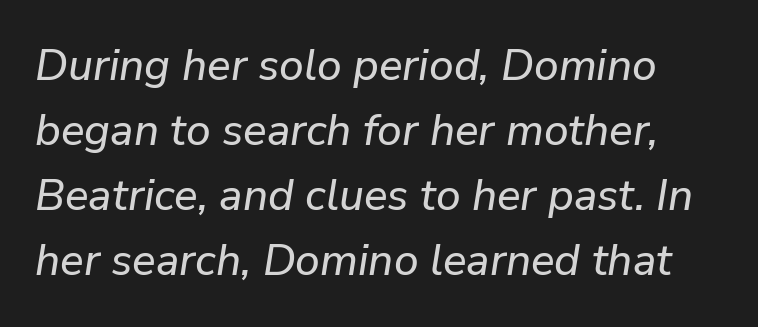
The image shows 44 px text type, italic (leaning right); set normal line spacing (1.48x), normal letter spacing, not underlined; low stroke contrast and a medium x-height.
